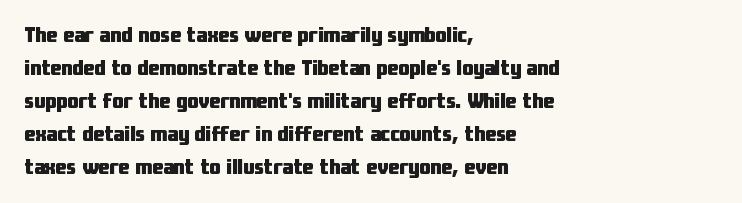
The image shows 22 px bold type, upright; set left-aligned, normal line spacing (1.5x), normal letter spacing, not underlined.
